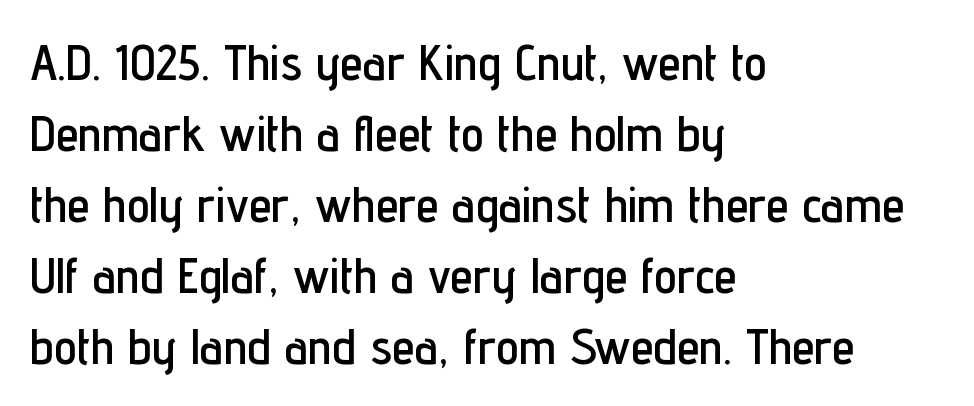
Layout note: lines flush left. Look at the tracking — it's just the regular setting, nothing added. Varying glyph widths throughout — classic text-font behaviour. The text was rendered using a sans face with plain stroke endings.
